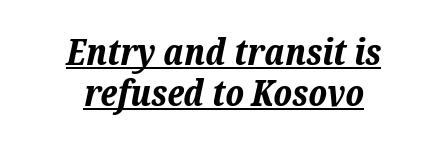
Q: Is the text bold? A: Yes.
Q: Is the text italic (slanted)? A: Yes, it leans right by about 12 degrees.
Q: Is the text underlined? A: Yes.
Q: How is the paragraph aligned? A: Centered.
Q: Is the spacing between letters normal or unusually wide? A: Normal.
Q: Is the spacing between lines tight, normal or loose? A: Tight.
Q: Width (condensed, normal, or wide)? A: Normal.
Q: Stroke contrast? A: Low.
Q: x-height? A: Medium.
Q: Monospaced? A: No.
